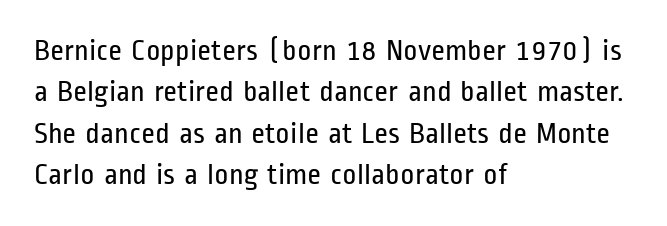
Q: Is the text bold? A: No.
Q: Is the text italic (slanted)? A: No, it is upright.
Q: Is the typeface a serif or a sans-serif typeface? A: Sans-serif.
Q: Is the text underlined? A: No.
Q: How is the paragraph aligned? A: Left-aligned.
Q: Is the spacing between letters normal or unusually wide? A: Normal.
Q: Is the spacing between lines tight, normal or loose? A: Normal.
Q: Width (condensed, normal, or wide)? A: Condensed.
Q: Stroke contrast? A: Low.
Q: x-height? A: Medium.
Q: Monospaced? A: No.
